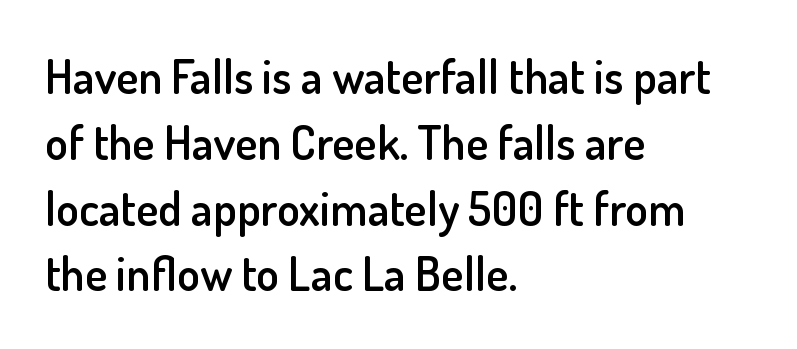
{"serif": "no", "italic": "no", "bold": "semi", "weight": "semibold", "width": "normal", "stroke_contrast": "low", "x_height": "small", "monospaced": "no", "underline": "no", "align": "left", "line_spacing": "normal", "line_spacing_ratio": 1.4, "letter_spacing": "normal", "letter_spacing_em": 0.0, "glyph_px": 47}
